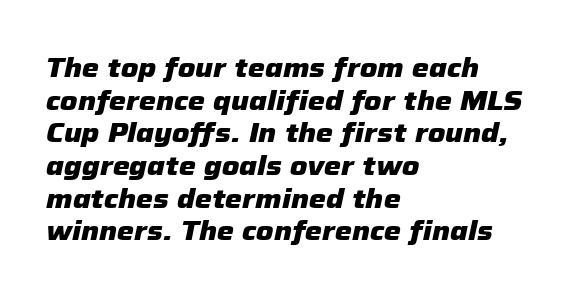
Q: Is the text bold? A: Yes.
Q: Is the text italic (slanted)? A: Yes, it leans right by about 12 degrees.
Q: Is the text underlined? A: No.
Q: How is the paragraph aligned? A: Left-aligned.
Q: Is the spacing between letters normal or unusually wide? A: Normal.
